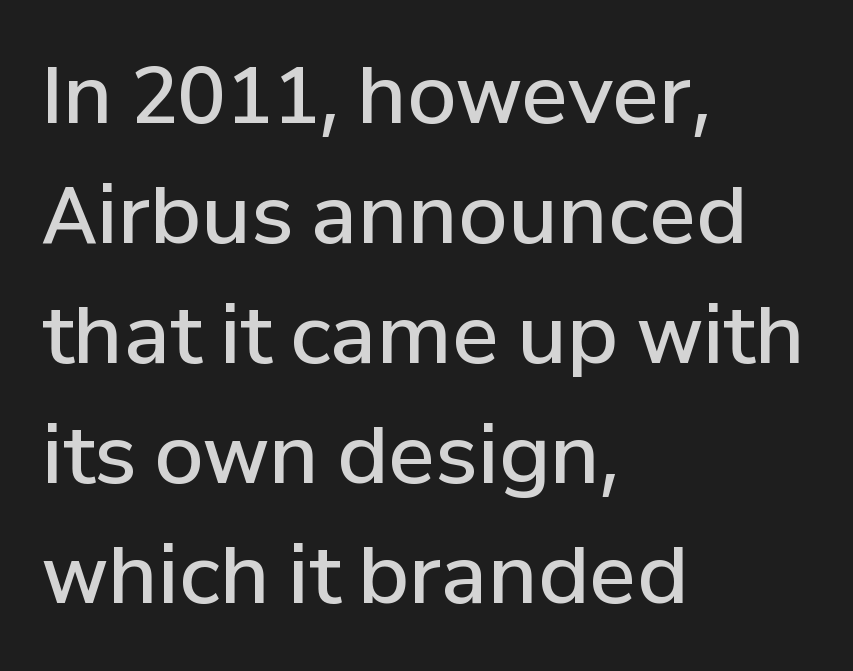
The lines are quadded left. A typesetter would call this proportional, since set widths differ per character. The letters stand straight up with perfectly vertical stems. The foot of each line stays bare and open. Horizontal bands of white between lines are of average thickness.
